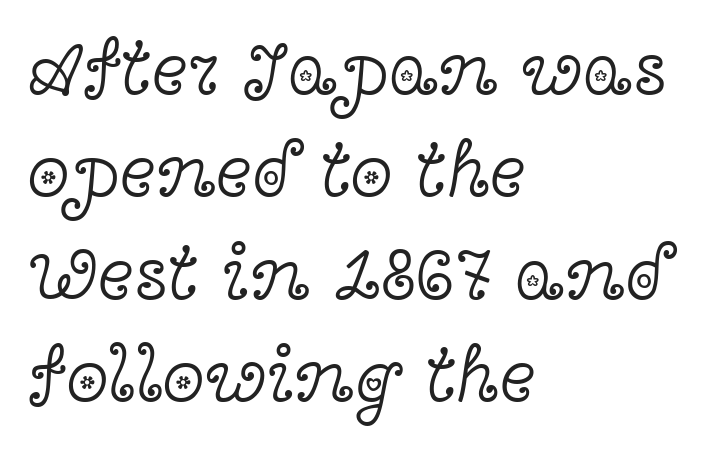
{"serif": "yes", "italic": "no", "bold": "no", "weight": "light", "width": "wide", "x_height": "medium", "monospaced": "no", "underline": "no", "align": "left", "line_spacing": "normal", "line_spacing_ratio": 1.33, "letter_spacing": "normal", "letter_spacing_em": 0.0, "glyph_px": 77}
